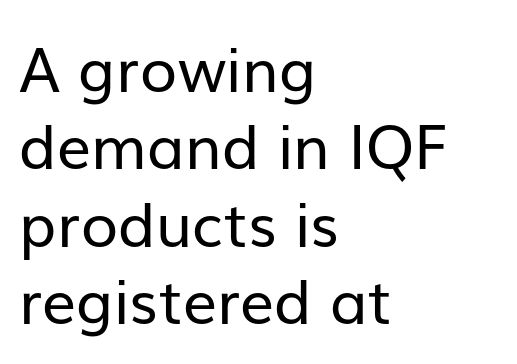
This is the regular roman posture of the typeface. Classification — sans serif. Honestly, there is no underline to notice here at all. Summary of weight: not heavy and not bold. Spacing between characters is what you'd get straight out of the box. Which margin do the lines hug? The left one — the right edge is uneven.
